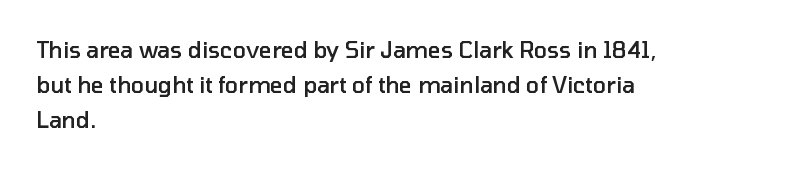
Q: Is the text bold? A: Semi-bold.
Q: Is the text italic (slanted)? A: No, it is upright.
Q: Is the text underlined? A: No.
Q: How is the paragraph aligned? A: Left-aligned.
Q: Is the spacing between letters normal or unusually wide? A: Normal.
Q: Is the spacing between lines tight, normal or loose? A: Normal.
